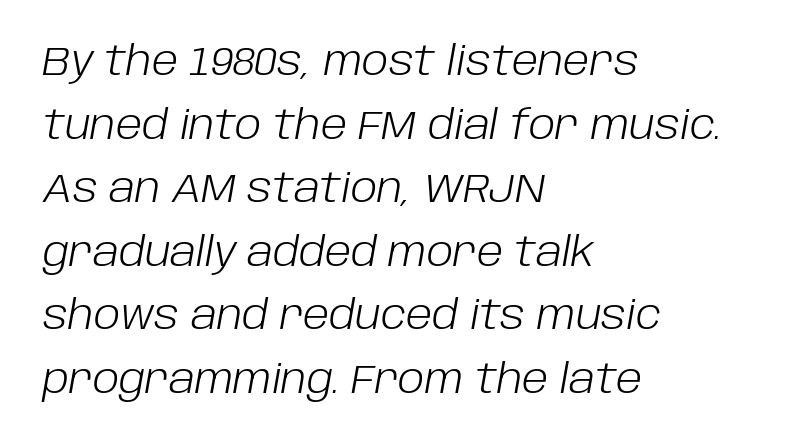
Q: Is the text bold? A: No.
Q: Is the text italic (slanted)? A: Yes, it leans right by about 10 degrees.
Q: Is the text underlined? A: No.
Q: How is the paragraph aligned? A: Left-aligned.
Q: Is the spacing between letters normal or unusually wide? A: Normal.
Q: Is the spacing between lines tight, normal or loose? A: Normal.
Q: Width (condensed, normal, or wide)? A: Normal.
Q: Stroke contrast? A: Low.
Q: x-height? A: Large.
Q: Monospaced? A: No.
